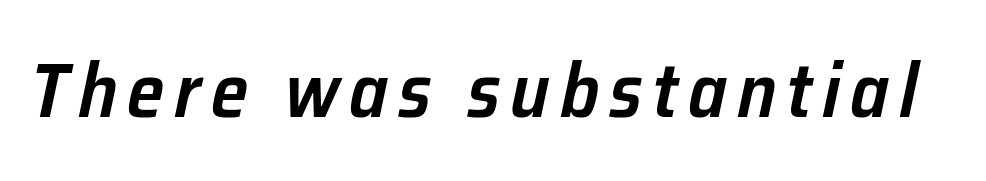
The letters are semibold — heavier than regular but short of a full bold. Here the designer chose a conventional face with non-uniform glyph widths. These lines were composed using italics. Underline: absent.
